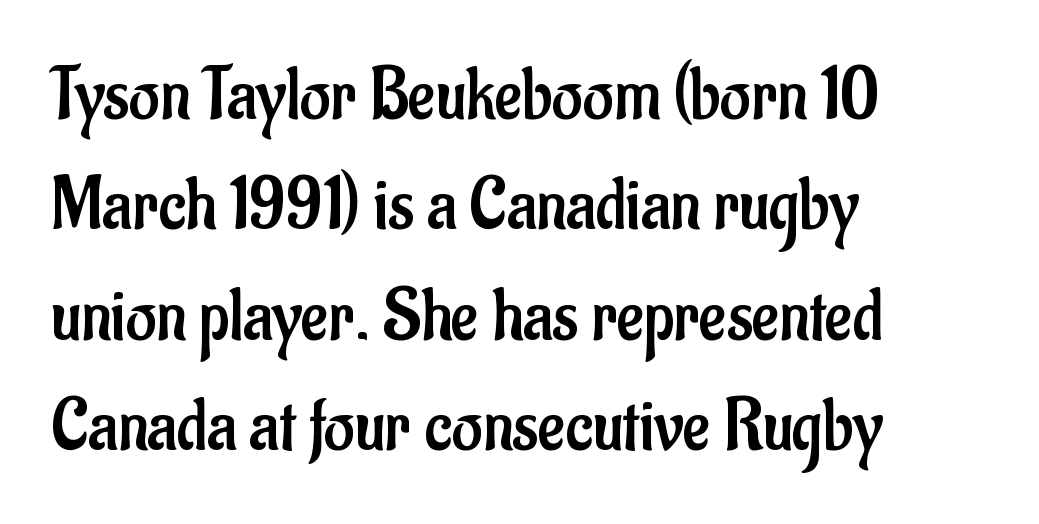
The image shows 74 px regular-weight, condensed sans-serif type, upright; set left-aligned, normal line spacing (1.49x), normal letter spacing, not underlined; low stroke contrast and a small x-height.
